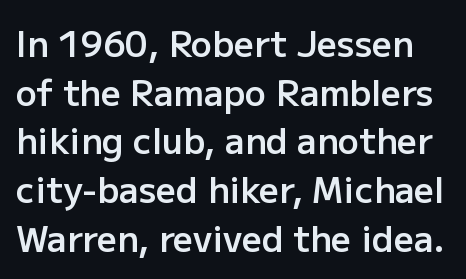
Underline: absent. In terms of leading, this rendering sits right in the middle. Note the varied advance widths — an 'i' is clearly narrower than an 'm'. The type is set solid horizontally, with unmodified tracking.
